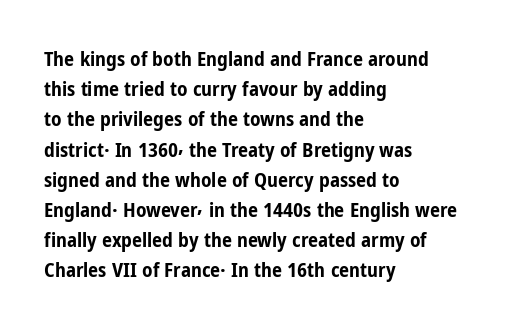
Where is the straight margin? On the left. Between one letter and the next there's only the usual sliver of space. Is there any slant? The stems are plumb. Every letter is thick-stroked: bold, no question.
